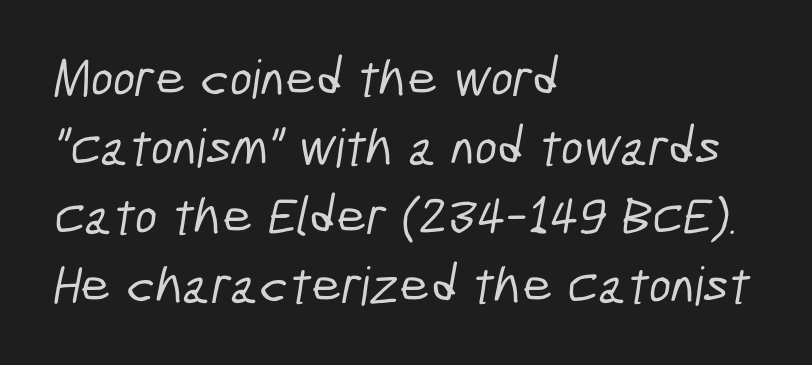
The image shows 53 px condensed sans-serif type; set left-aligned, normal line spacing (1.3x), normal letter spacing, not underlined; low stroke contrast and a medium x-height.
